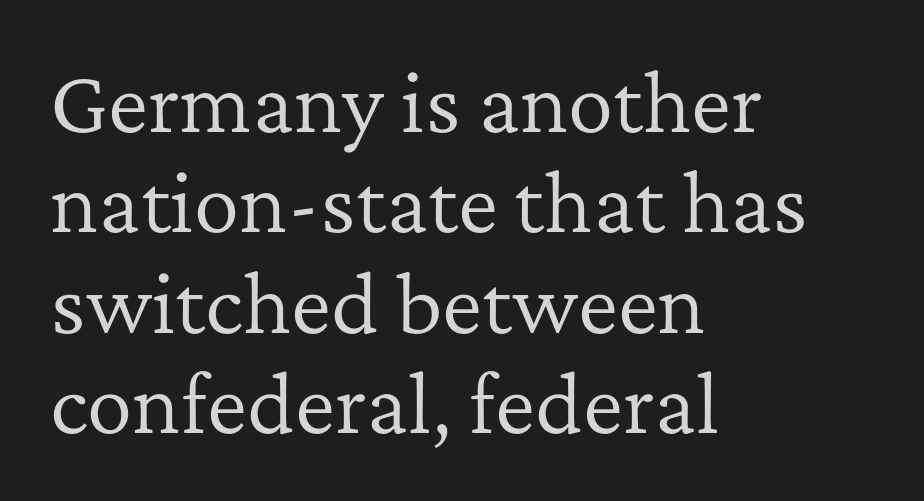
Q: Is the text bold? A: No.
Q: Is the text italic (slanted)? A: No, it is upright.
Q: Is the typeface a serif or a sans-serif typeface? A: Serif.
Q: Is the text underlined? A: No.
Q: How is the paragraph aligned? A: Left-aligned.
Q: Is the spacing between letters normal or unusually wide? A: Normal.
Q: Is the spacing between lines tight, normal or loose? A: Normal.
Q: Width (condensed, normal, or wide)? A: Normal.
Q: Stroke contrast? A: Low.
Q: x-height? A: Medium.
Q: Monospaced? A: No.
